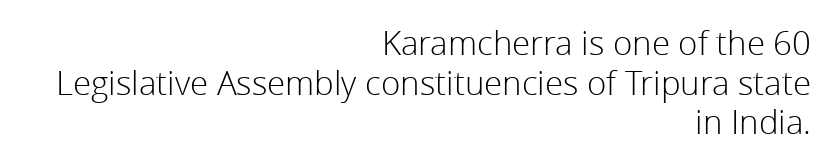
The letters sit at their default tracking, neither squeezed nor spread. You can tell it's not italic because the verticals are truly vertical. The passage shown is not bold in any degree. Check the space under the baseline: it is left empty.
